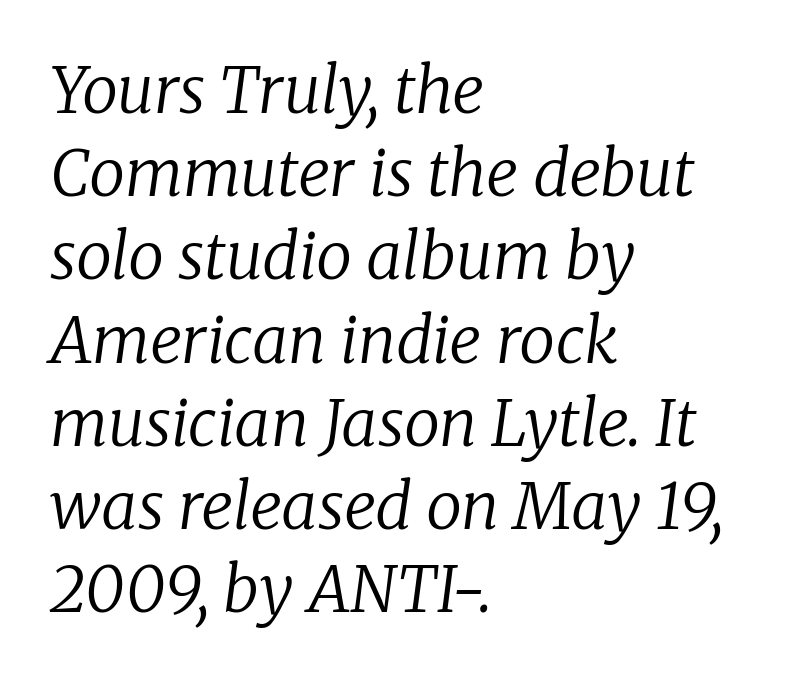
The image shows 64 px regular-weight serif type, italic (leaning right); set left-aligned, normal line spacing (1.3x), normal letter spacing, not underlined; low stroke contrast and a medium x-height.
